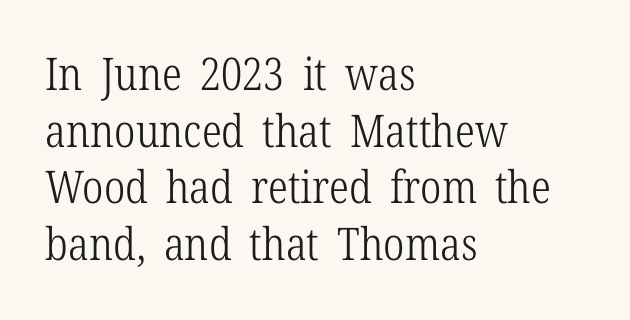
{"serif": "yes", "italic": "no", "bold": "no", "weight": "light", "width": "condensed", "stroke_contrast": "low", "x_height": "medium", "monospaced": "no", "underline": "no", "align": "left", "line_spacing": "normal", "line_spacing_ratio": 1.26, "letter_spacing": "normal", "letter_spacing_em": 0.0, "glyph_px": 45}
